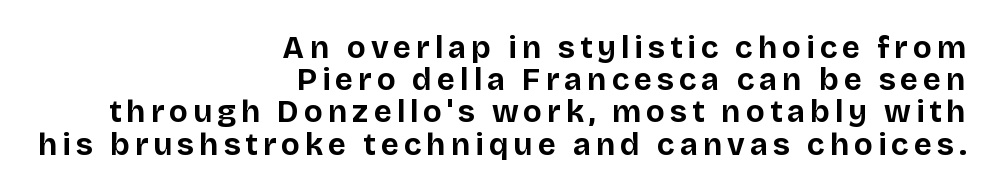
The image shows 31 px bold sans-serif type, upright; set right-aligned, tight line spacing (1.04x), not underlined; low stroke contrast and a large x-height.
